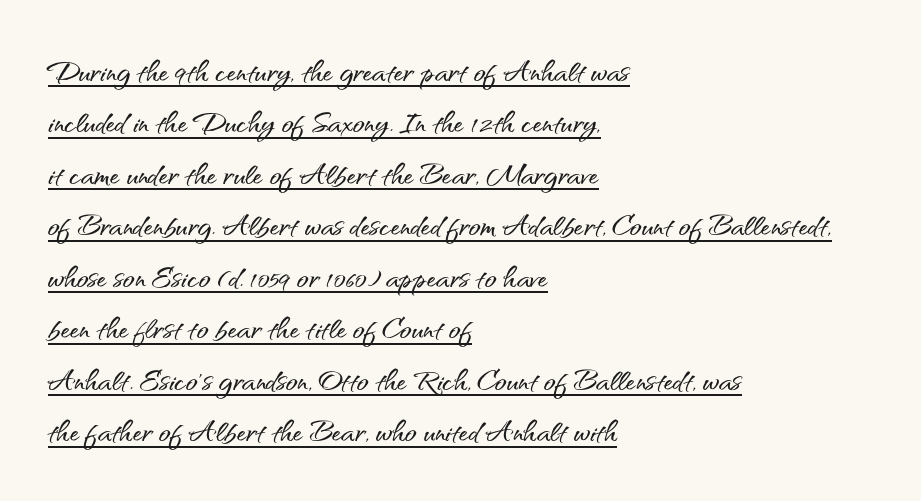
The image shows 39 px sans-serif type; set left-aligned, normal line spacing (1.32x), normal letter spacing, underlined; medium stroke contrast and a small x-height.
